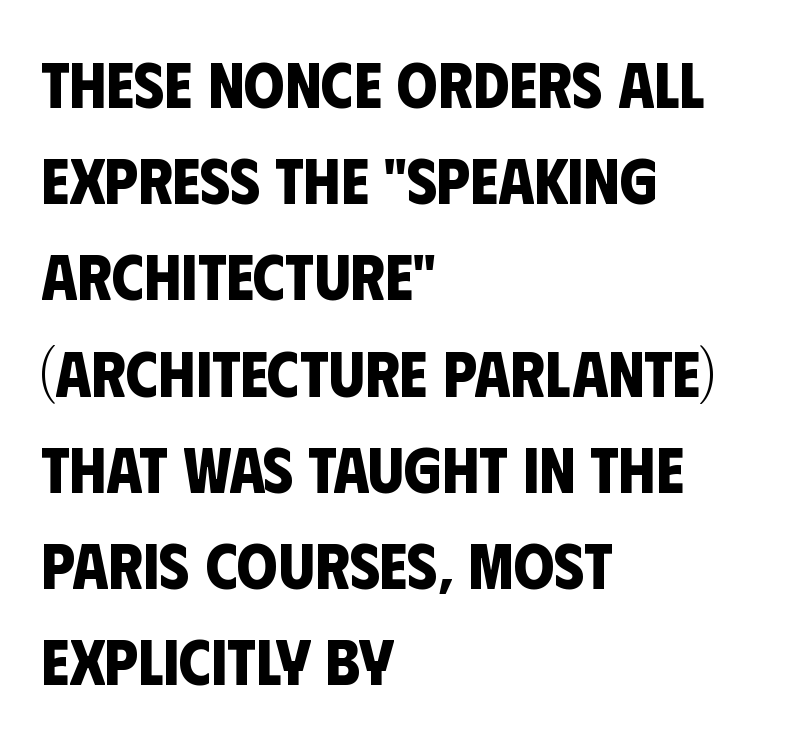
{"serif": "no", "bold": "yes", "weight": "bold", "width": "condensed", "stroke_contrast": "low", "x_height": "large", "monospaced": "no", "underline": "no", "align": "left", "line_spacing": "normal", "line_spacing_ratio": 1.48, "letter_spacing": "normal", "letter_spacing_em": 0.0, "glyph_px": 65}
